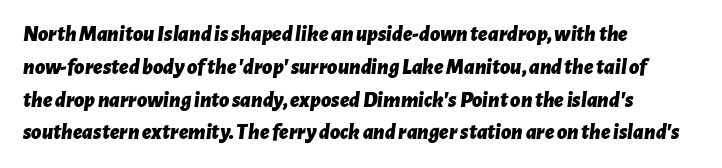
{"italic": "yes", "lean": "right", "slant_degrees": 7, "bold": "yes", "underline": "no", "align": "left", "line_spacing": "normal", "line_spacing_ratio": 1.49, "letter_spacing": "normal", "letter_spacing_em": 0.0, "glyph_px": 22}
